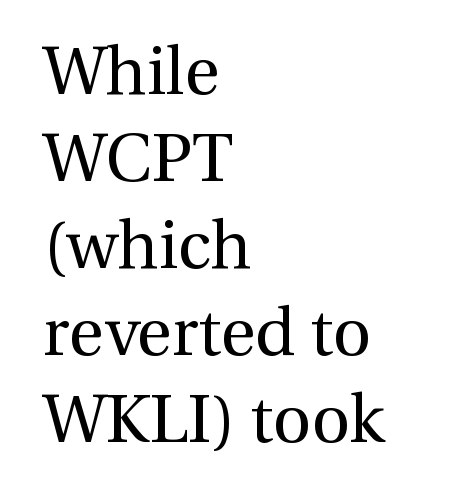
Tall strokes in this sample are plumb rather than angled. Glance below the letters and you will spot only blank space. What kind of face is this? One with serifs. The face used here is proportionally spaced, like ordinary book or web type.
